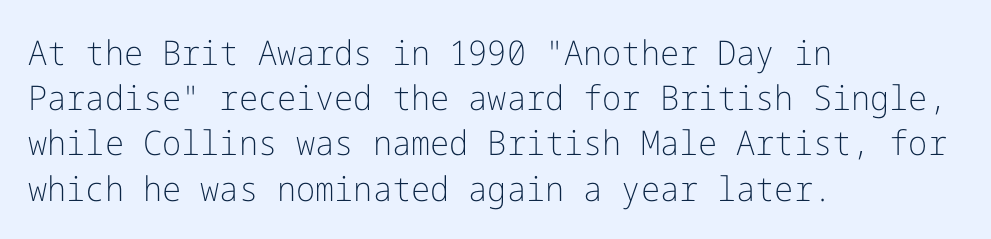
{"serif": "no", "italic": "no", "bold": "no", "weight": "light", "width": "normal", "stroke_contrast": "low", "x_height": "medium", "underline": "no", "align": "left", "line_spacing": "normal", "line_spacing_ratio": 1.33, "letter_spacing": "normal", "letter_spacing_em": 0.0, "glyph_px": 34}
